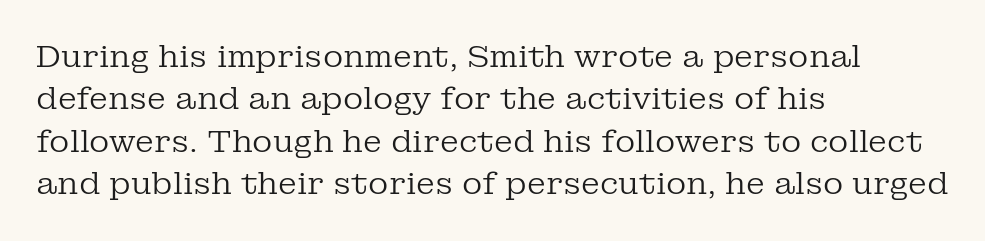
Q: Is the text bold? A: No.
Q: Is the text italic (slanted)? A: No, it is upright.
Q: Is the typeface a serif or a sans-serif typeface? A: Serif.
Q: Is the text underlined? A: No.
Q: How is the paragraph aligned? A: Left-aligned.
Q: Is the spacing between letters normal or unusually wide? A: Normal.
Q: Is the spacing between lines tight, normal or loose? A: Normal.
Q: Width (condensed, normal, or wide)? A: Normal.
Q: Stroke contrast? A: Low.
Q: x-height? A: Medium.
Q: Monospaced? A: No.
